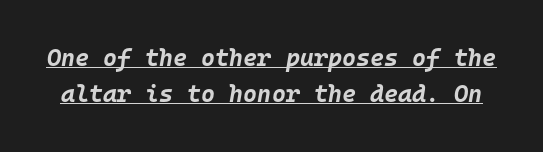
{"italic": "yes", "lean": "right", "slant_degrees": 10, "bold": "yes", "underline": "yes", "line_spacing": "normal", "line_spacing_ratio": 1.52, "letter_spacing": "normal", "letter_spacing_em": 0.0, "glyph_px": 24}
